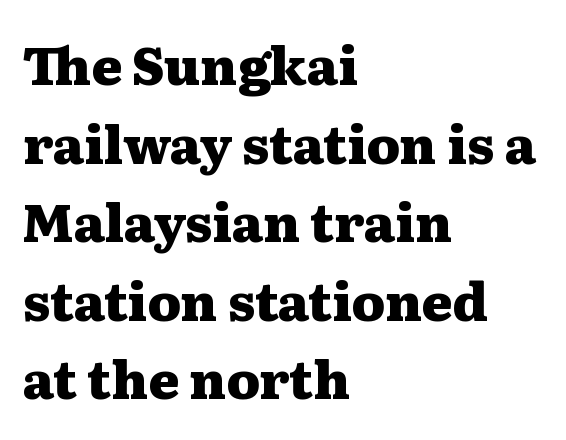
The image shows 52 px heavy, wide serif type, upright; set left-aligned, normal line spacing (1.51x), normal letter spacing, not underlined; medium stroke contrast and a medium x-height.
